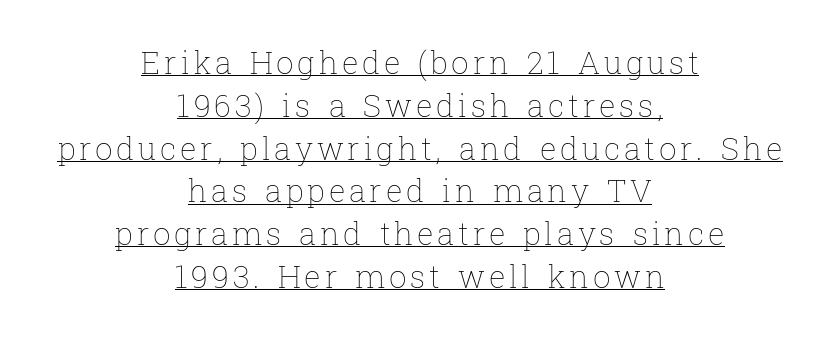
Q: Is the text bold? A: No.
Q: Is the text italic (slanted)? A: No, it is upright.
Q: Is the text underlined? A: Yes.
Q: How is the paragraph aligned? A: Centered.
Q: Is the spacing between lines tight, normal or loose? A: Normal.
Q: Width (condensed, normal, or wide)? A: Normal.
Q: Stroke contrast? A: Low.
Q: x-height? A: Medium.
Q: Monospaced? A: No.
